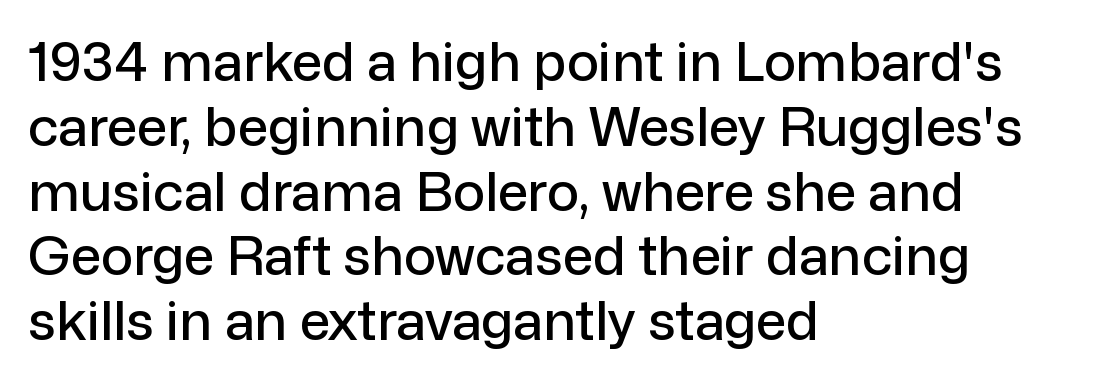
{"serif": "no", "italic": "no", "width": "normal", "stroke_contrast": "low", "x_height": "medium", "monospaced": "no", "underline": "no", "align": "left", "line_spacing_ratio": 1.2, "letter_spacing": "normal", "letter_spacing_em": 0.0, "glyph_px": 54}
